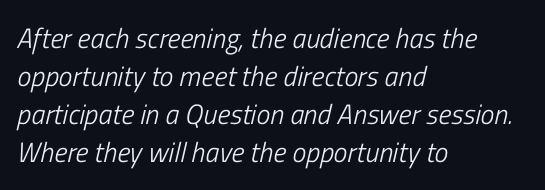
Q: Is the text bold? A: No.
Q: Is the text italic (slanted)? A: Yes, it leans right by about 13 degrees.
Q: Is the text underlined? A: No.
Q: How is the paragraph aligned? A: Left-aligned.
Q: Is the spacing between letters normal or unusually wide? A: Normal.
Q: Is the spacing between lines tight, normal or loose? A: Normal.
Q: Width (condensed, normal, or wide)? A: Condensed.
Q: Stroke contrast? A: Low.
Q: x-height? A: Medium.
Q: Monospaced? A: No.
